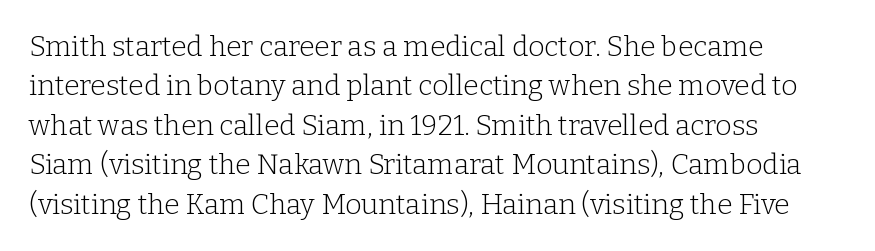
Tall strokes in this sample are plumb rather than angled. Descenders hang freely into open space. Counters stay open thanks to moderate or lighter strokes. The passage shown stacks its lines at a standard gap.
